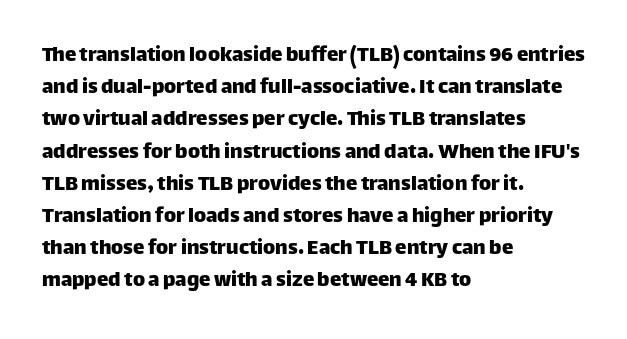
The image shows 23 px text type, upright; set left-aligned, normal line spacing (1.4x), normal letter spacing, not underlined.
